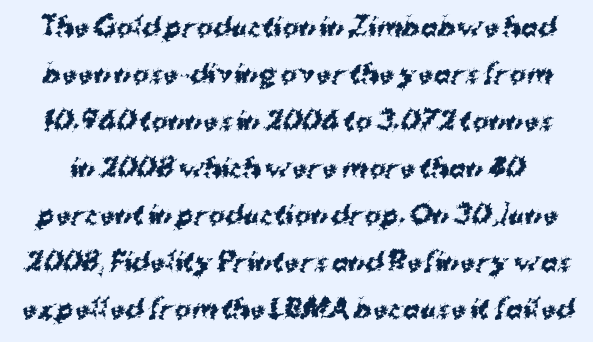
{"bold": "yes", "underline": "no", "line_spacing_ratio": 1.88, "letter_spacing": "normal", "letter_spacing_em": 0.0, "glyph_px": 25}
